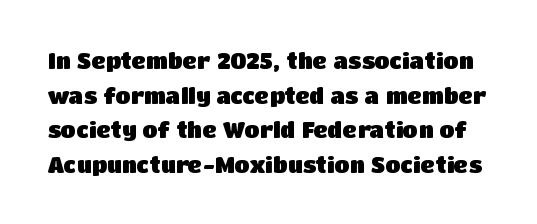
Q: Is the text bold? A: Yes.
Q: Is the text italic (slanted)? A: No, it is upright.
Q: Is the text underlined? A: No.
Q: Is the spacing between letters normal or unusually wide? A: Normal.
Q: Is the spacing between lines tight, normal or loose? A: Normal.
